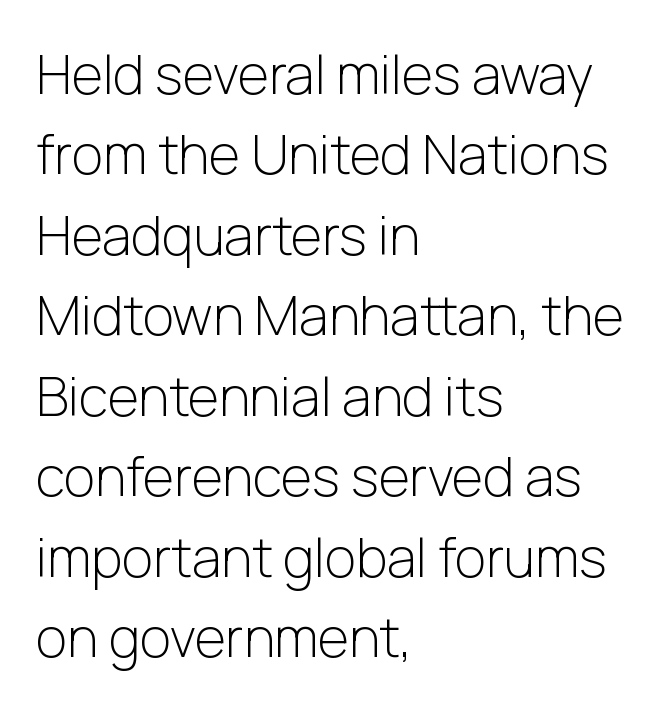
Unlike a traditional serif, this face leaves its strokes unadorned. One-word summary of the alignment: left. The passage shown stacks its lines at a standard gap. The cut favours lightness, reaching ordinary text weight at its darkest. Look at the tracking — it's just the regular setting, nothing added.
